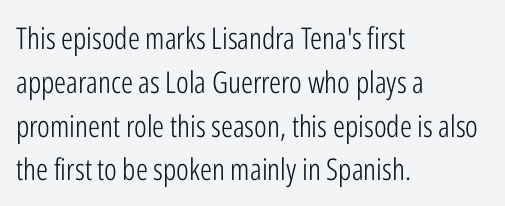
Q: Is the text bold? A: No.
Q: Is the text italic (slanted)? A: No, it is upright.
Q: Is the typeface a serif or a sans-serif typeface? A: Sans-serif.
Q: Is the text underlined? A: No.
Q: How is the paragraph aligned? A: Left-aligned.
Q: Is the spacing between letters normal or unusually wide? A: Normal.
Q: Is the spacing between lines tight, normal or loose? A: Normal.
Q: Width (condensed, normal, or wide)? A: Condensed.
Q: Stroke contrast? A: Low.
Q: x-height? A: Medium.
Q: Monospaced? A: No.
